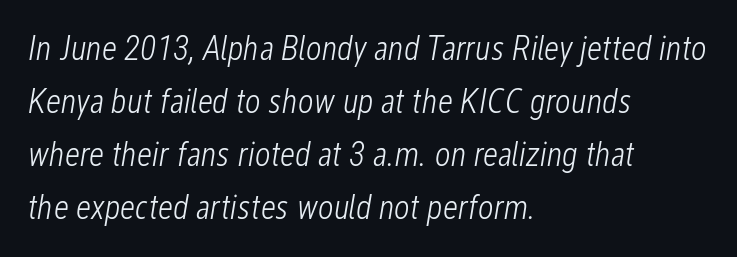
The image shows 34 px light, condensed type, italic (leaning right); set left-aligned, normal line spacing (1.56x), normal letter spacing, not underlined; low stroke contrast and a medium x-height.
